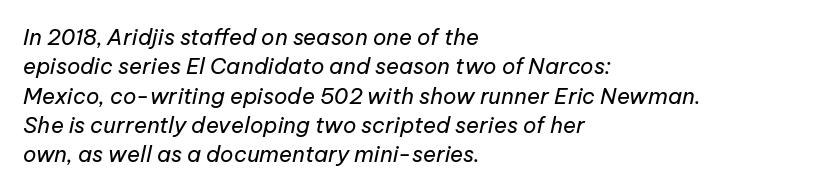
In terms of letterspacing, this is plain default setting. Leading matches the norm, producing a regular column. The words here are not underlined. When letters slant like this, we call the style italic.
